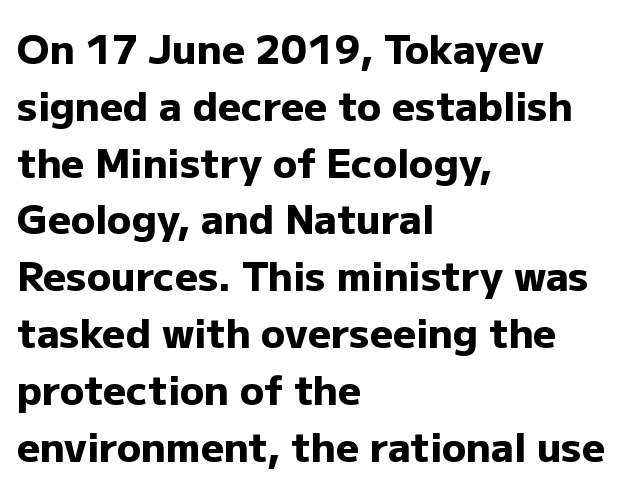
Every stem runs plumb, perpendicular to the baseline. Is this a fixed-width face? No — the glyphs have proportional, varying widths. Short note: letters normally spaced. The face used here has the dense, thick strokes of a bold. Vertical spacing — default. The text was rendered using a sans face with plain stroke endings.
